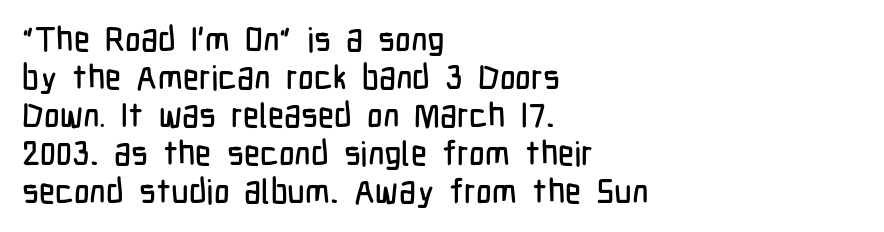
The image shows 34 px condensed sans-serif type, upright; set left-aligned, tight line spacing (1.12x), normal letter spacing, not underlined; low stroke contrast and a medium x-height.
